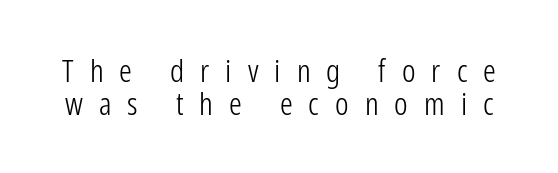
The image shows 32 px light, condensed sans-serif type, upright; set tight line spacing (1.04x), unusually wide letter spacing (+0.5 em), not underlined; low stroke contrast and a medium x-height.
